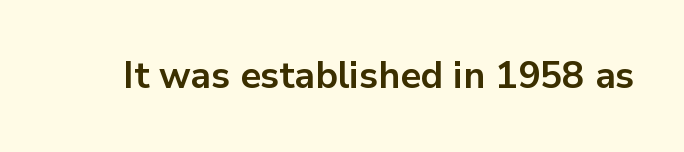
The image shows 37 px bold sans-serif type, upright; set normal letter spacing, not underlined; low stroke contrast and a medium x-height.
